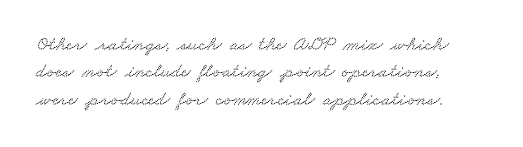
The image shows 20 px text type; set left-aligned, normal line spacing (1.37x), normal letter spacing, not underlined.
